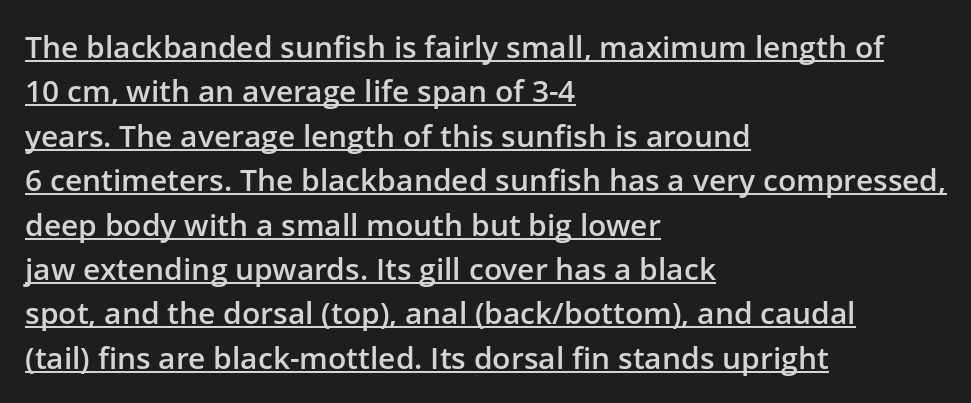
Q: Is the text bold? A: Semi-bold.
Q: Is the text italic (slanted)? A: No, it is upright.
Q: Is the typeface a serif or a sans-serif typeface? A: Sans-serif.
Q: Is the text underlined? A: Yes.
Q: How is the paragraph aligned? A: Left-aligned.
Q: Is the spacing between letters normal or unusually wide? A: Normal.
Q: Is the spacing between lines tight, normal or loose? A: Normal.
Q: Width (condensed, normal, or wide)? A: Normal.
Q: Stroke contrast? A: Low.
Q: x-height? A: Medium.
Q: Monospaced? A: No.
